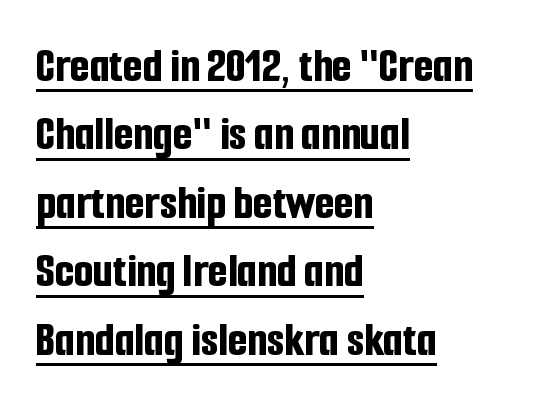
Q: Is the text bold? A: Yes.
Q: Is the text italic (slanted)? A: No, it is upright.
Q: Is the typeface a serif or a sans-serif typeface? A: Sans-serif.
Q: Is the text underlined? A: Yes.
Q: How is the paragraph aligned? A: Left-aligned.
Q: Is the spacing between letters normal or unusually wide? A: Normal.
Q: Is the spacing between lines tight, normal or loose? A: Normal.
Q: Width (condensed, normal, or wide)? A: Condensed.
Q: Stroke contrast? A: Low.
Q: x-height? A: Medium.
Q: Monospaced? A: No.
